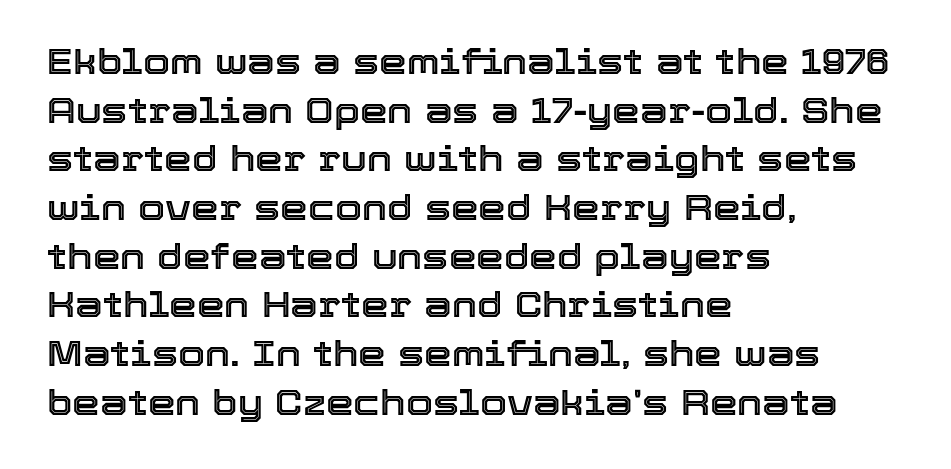
The image shows 35 px text type, upright; set left-aligned, normal line spacing (1.39x), normal letter spacing, not underlined; a medium x-height.
